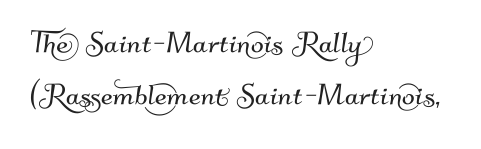
Q: Is the typeface a serif or a sans-serif typeface? A: Sans-serif.
Q: Is the text underlined? A: No.
Q: How is the paragraph aligned? A: Left-aligned.
Q: Is the spacing between letters normal or unusually wide? A: Normal.
Q: Is the spacing between lines tight, normal or loose? A: Normal.
Q: Width (condensed, normal, or wide)? A: Normal.
Q: Stroke contrast? A: Medium.
Q: x-height? A: Small.
Q: Monospaced? A: No.
